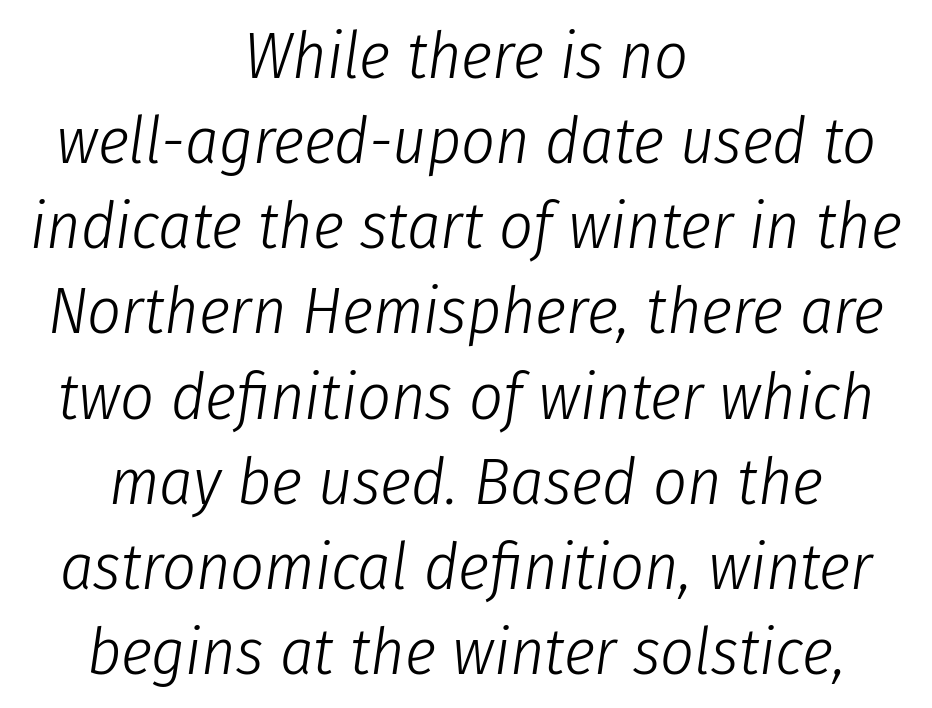
Students, observe: this is what conventionally led text looks like. Notice how the stems are inclined rather than vertical — that's the hallmark of italics. What stands out about the letter spacing? Nothing — it is the standard amount. The passage shown is not underscored anywhere. Weight class: somewhere from thin through regular.
